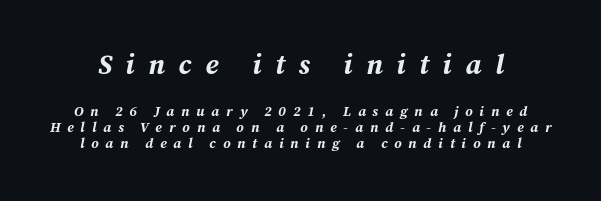
Varying glyph widths throughout — classic text-font behaviour. The string is rendered with underlining switched off. The letters are bold, with thick, heavy strokes. The letters are slanted; this is an italic face. Students, note that the glyphs here are deliberately spaced far apart.
